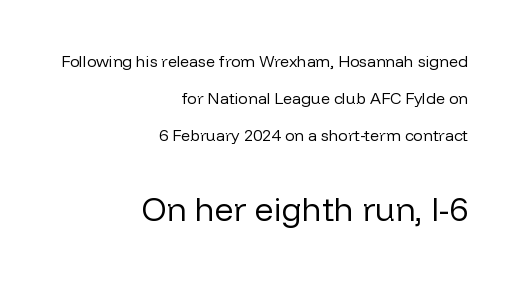
The vertical gap from one line to the next is large. Vertical stems look standard width or narrower in stroke. The face used here is a sans, in the tradition of grotesques and geometrics. Note: smaller setting up top, larger setting below. Each line ends at the same right margin while the left side varies. These lines keep a tight, regular rhythm from letter to letter.
